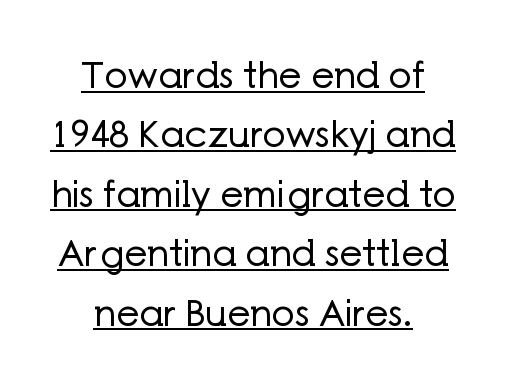
{"serif": "no", "italic": "no", "bold": "no", "weight": "regular", "width": "normal", "stroke_contrast": "low", "x_height": "medium", "monospaced": "no", "underline": "yes", "align": "center", "line_spacing": "normal", "line_spacing_ratio": 1.65, "letter_spacing": "normal", "letter_spacing_em": 0.0, "glyph_px": 36}
